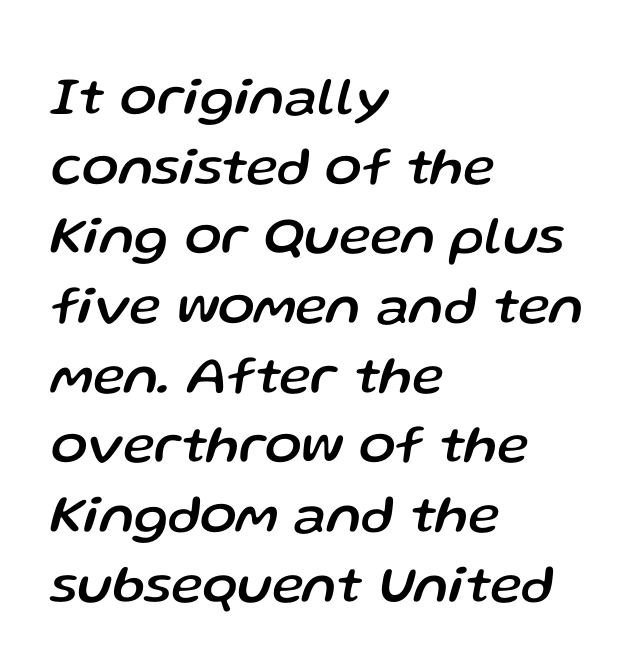
{"italic": "yes", "lean": "right", "slant_degrees": 13, "width": "normal", "stroke_contrast": "low", "x_height": "medium", "monospaced": "no", "underline": "no", "align": "left", "line_spacing": "normal", "line_spacing_ratio": 1.29, "letter_spacing": "normal", "letter_spacing_em": 0.0, "glyph_px": 54}
